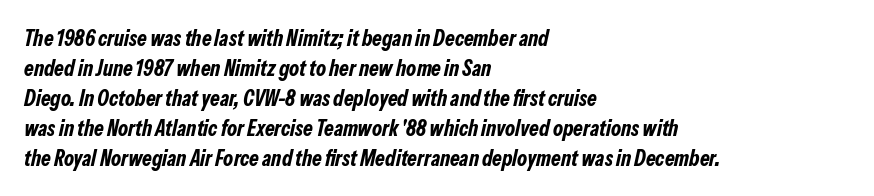
{"italic": "yes", "lean": "right", "slant_degrees": 13, "bold": "yes", "underline": "no", "align": "left", "line_spacing": "normal", "line_spacing_ratio": 1.36, "letter_spacing": "normal", "letter_spacing_em": 0.0, "glyph_px": 22}
